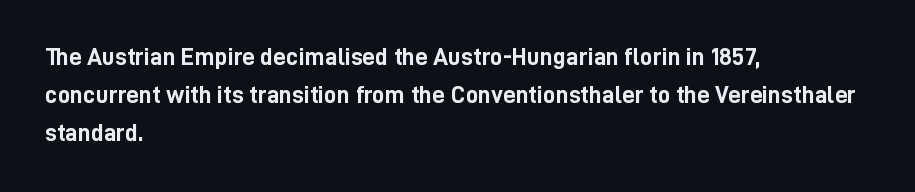
Q: Is the text bold? A: Yes.
Q: Is the text italic (slanted)? A: No, it is upright.
Q: Is the text underlined? A: No.
Q: How is the paragraph aligned? A: Left-aligned.
Q: Is the spacing between letters normal or unusually wide? A: Normal.
Q: Is the spacing between lines tight, normal or loose? A: Normal.
